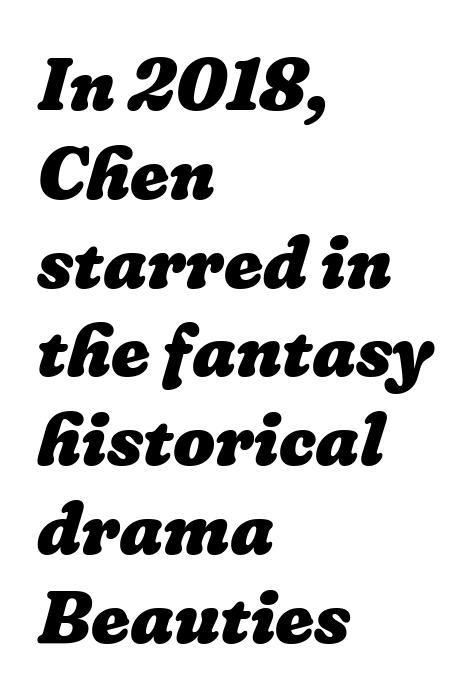
{"bold": "yes", "weight": "heavy", "width": "normal", "stroke_contrast": "low", "x_height": "medium", "monospaced": "no", "underline": "no", "align": "left", "line_spacing_ratio": 1.2, "letter_spacing": "normal", "letter_spacing_em": 0.0, "glyph_px": 74}
